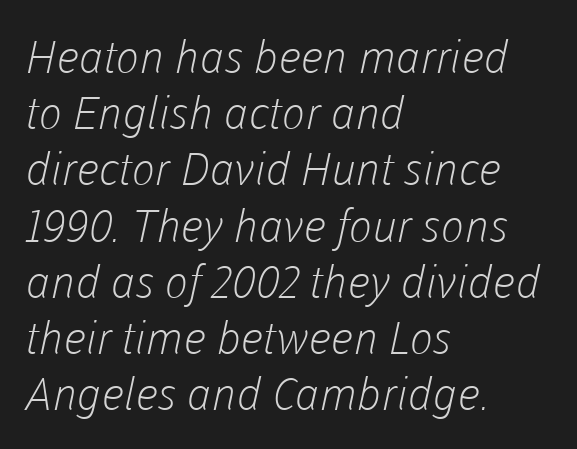
Q: Is the text bold? A: No.
Q: Is the typeface a serif or a sans-serif typeface? A: Sans-serif.
Q: Is the text underlined? A: No.
Q: How is the paragraph aligned? A: Left-aligned.
Q: Is the spacing between letters normal or unusually wide? A: Normal.
Q: Is the spacing between lines tight, normal or loose? A: Normal.
Q: Width (condensed, normal, or wide)? A: Normal.
Q: Stroke contrast? A: Low.
Q: x-height? A: Medium.
Q: Monospaced? A: No.
